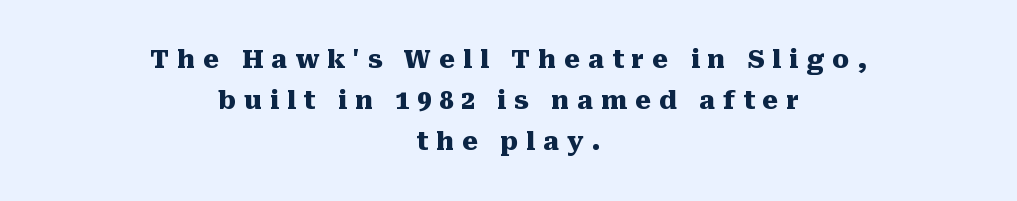
In CSS terms this would be text-align: center. Does the leading feel generous? No, just average. The line texture is sparse and dotted thanks to wide tracking. In terms of posture, this sample is upright. The words here are not underlined. Is the type bold? Yes — the strokes are clearly thick and heavy.
